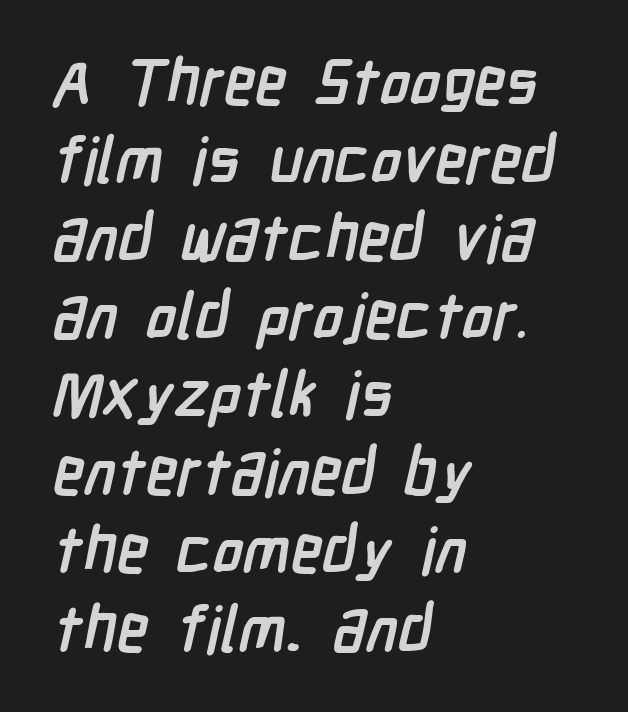
{"serif": "no", "bold": "yes", "weight": "semibold", "width": "condensed", "stroke_contrast": "low", "x_height": "medium", "monospaced": "no", "underline": "no", "align": "left", "line_spacing_ratio": 1.22, "letter_spacing": "normal", "letter_spacing_em": 0.0, "glyph_px": 64}
